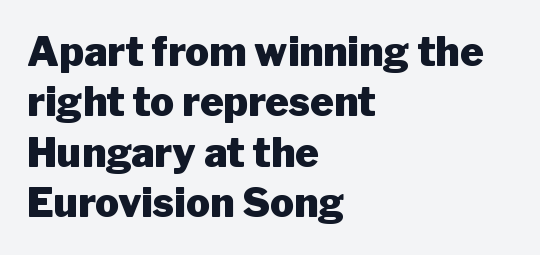
Q: Is the text bold? A: Yes.
Q: Is the text italic (slanted)? A: No, it is upright.
Q: Is the typeface a serif or a sans-serif typeface? A: Sans-serif.
Q: Is the text underlined? A: No.
Q: How is the paragraph aligned? A: Left-aligned.
Q: Is the spacing between letters normal or unusually wide? A: Normal.
Q: Is the spacing between lines tight, normal or loose? A: Normal.
Q: Width (condensed, normal, or wide)? A: Normal.
Q: Stroke contrast? A: Low.
Q: x-height? A: Medium.
Q: Monospaced? A: No.
